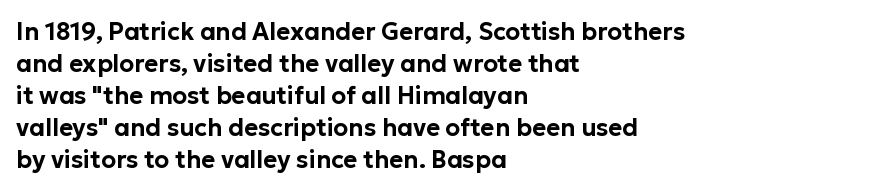
The image shows 24 px text type, upright; set left-aligned, normal line spacing (1.33x), normal letter spacing, not underlined.
